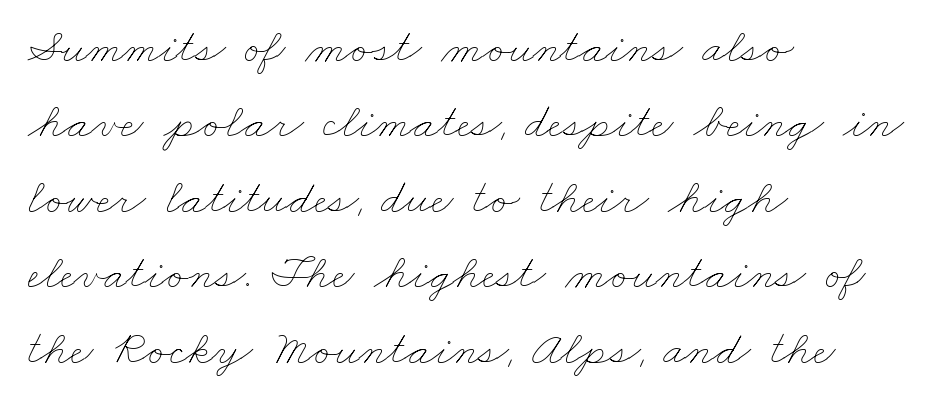
Descenders are the only things crossing below the line. Successive baselines arrive at the customary interval. Is this a fixed-width face? No — the glyphs have proportional, varying widths. Stem width sits at or under what a default text font uses. Compared with a centered layout, this one pins lines to the left instead. Between one letter and the next there's only the usual sliver of space.
